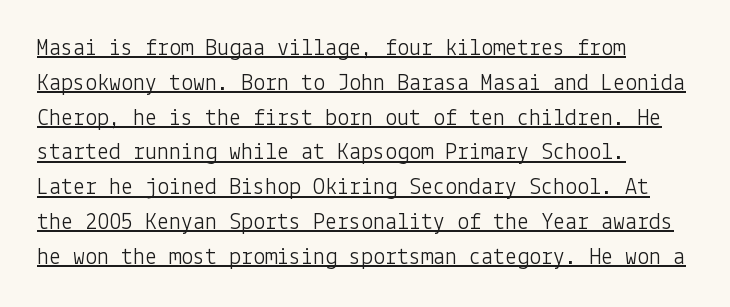
{"italic": "no", "bold": "no", "underline": "yes", "align": "left", "line_spacing": "normal", "line_spacing_ratio": 1.45, "letter_spacing": "normal", "letter_spacing_em": 0.0, "glyph_px": 24}
